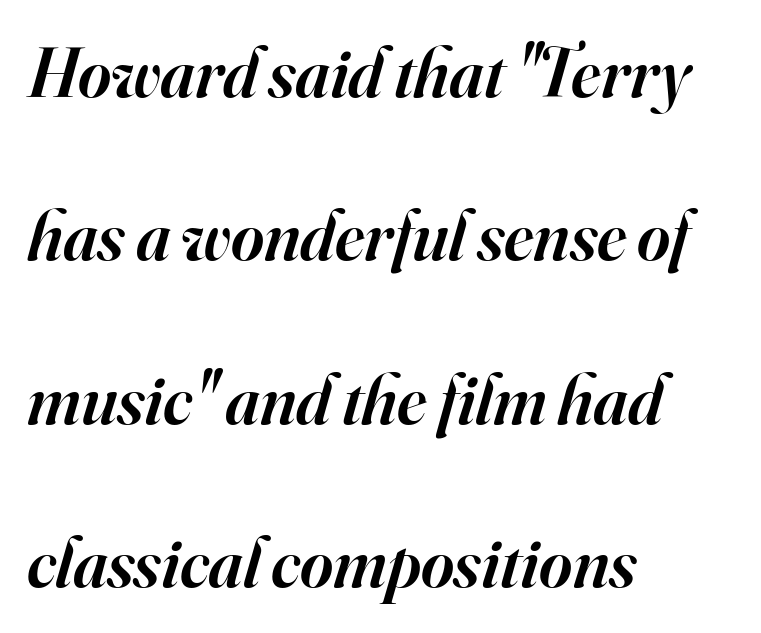
The image shows 71 px semibold serif type, italic (leaning right); set left-aligned, loose line spacing (2.3x), normal letter spacing, not underlined; high stroke contrast and a small x-height.
